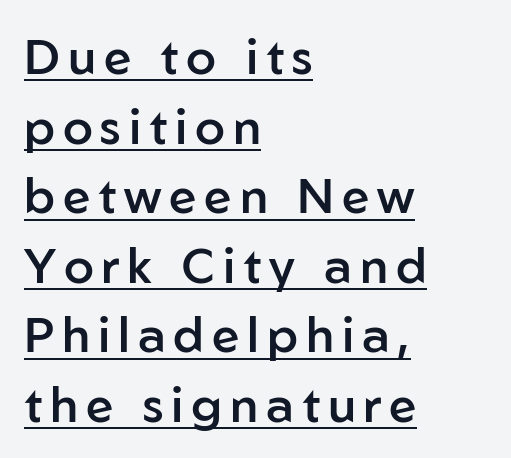
The image shows 49 px semibold sans-serif type, upright; set left-aligned, normal line spacing (1.42x), underlined; low stroke contrast and a medium x-height.
